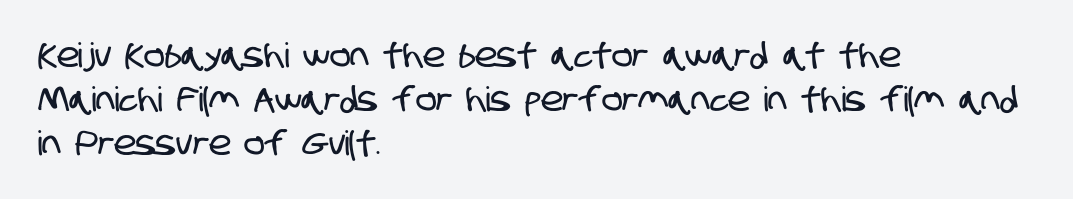
Line beginnings align vertically; line endings do not. Lines of text with bare space underneath. Tracking value appears to be zero — textbook default spacing. Do the characters align in a grid? No, the font is proportional.
